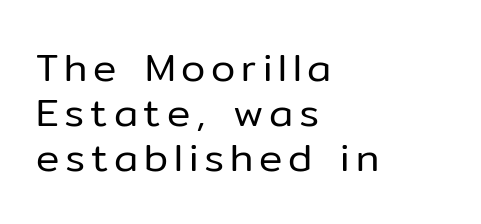
The passage is arranged the way most books set body copy — flush left. Character widths vary here, with narrow letters taking less room than wide ones. The designer went with a sans here, leaving each stem footless. What's the leading like? Squeezed, with rows nearly overlapping. A bare baseline throughout the passage.
